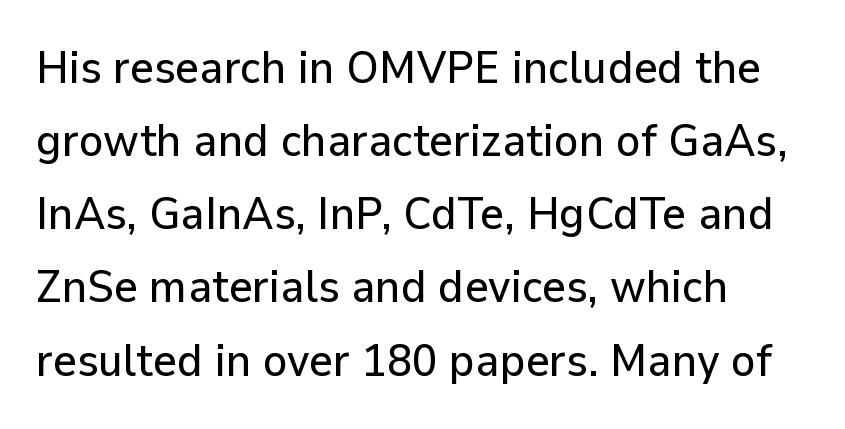
A typesetter would label this face a sans. Inter-character spacing is left at the font's built-in metrics. Unlike italic type, these characters show no tilt at all. A typesetter would call this proportional, since set widths differ per character.
